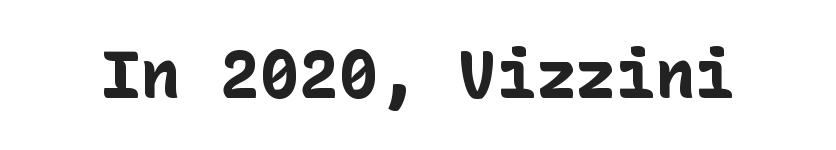
Notice how the stems are strictly vertical — no italics here. No feet cap the strokes, marking this as sans-serif type. Compared with typical body copy, the letter spacing here is the same. Compared with an ordinary text face, these strokes are far heavier — a full bold.
